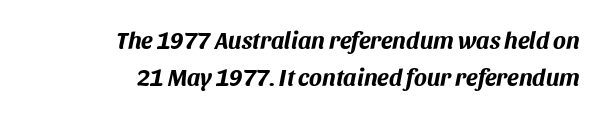
Q: Is the text bold? A: Yes.
Q: Is the text italic (slanted)? A: Yes, it leans right by about 11 degrees.
Q: Is the text underlined? A: No.
Q: How is the paragraph aligned? A: Right-aligned.
Q: Is the spacing between letters normal or unusually wide? A: Normal.
Q: Is the spacing between lines tight, normal or loose? A: Normal.
